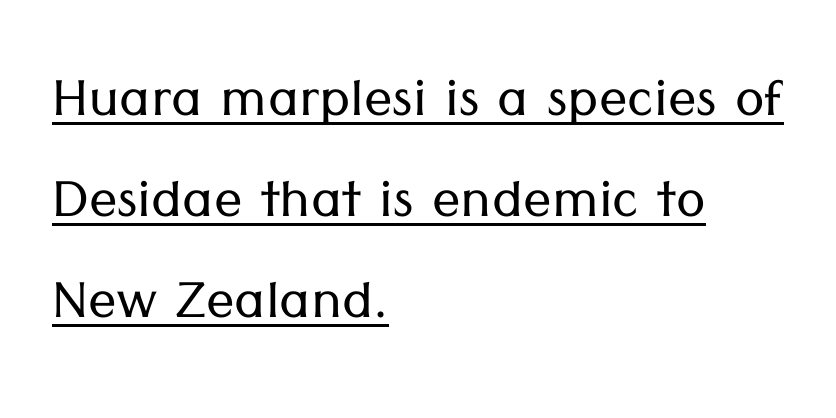
Q: Is the text bold? A: No.
Q: Is the text italic (slanted)? A: No, it is upright.
Q: Is the typeface a serif or a sans-serif typeface? A: Sans-serif.
Q: Is the text underlined? A: Yes.
Q: How is the paragraph aligned? A: Left-aligned.
Q: Is the spacing between letters normal or unusually wide? A: Normal.
Q: Is the spacing between lines tight, normal or loose? A: Normal.
Q: Width (condensed, normal, or wide)? A: Normal.
Q: Stroke contrast? A: Low.
Q: x-height? A: Medium.
Q: Monospaced? A: No.
